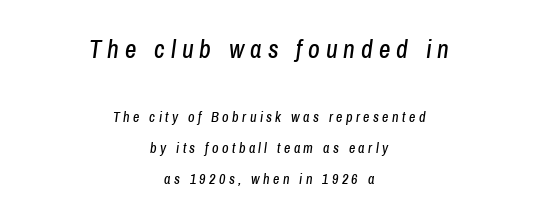
{"italic": "yes", "lean": "right", "slant_degrees": 8, "underline": "no", "align": "center", "line_spacing": "loose", "line_spacing_ratio": 2.2, "letter_spacing": "wide", "letter_spacing_em": 0.24, "larger_block": "first", "size_ratio": 1.79, "glyph_px": 25}
